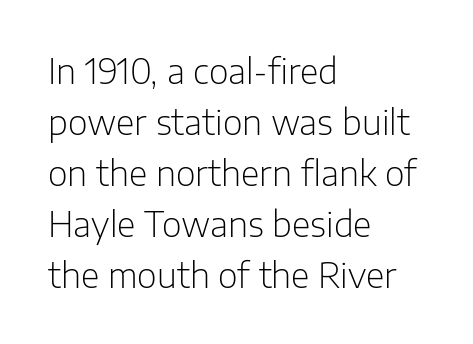
{"serif": "no", "italic": "no", "bold": "no", "weight": "light", "width": "normal", "stroke_contrast": "low", "x_height": "medium", "monospaced": "no", "underline": "no", "align": "left", "line_spacing": "normal", "line_spacing_ratio": 1.5, "letter_spacing": "normal", "letter_spacing_em": 0.0, "glyph_px": 34}
